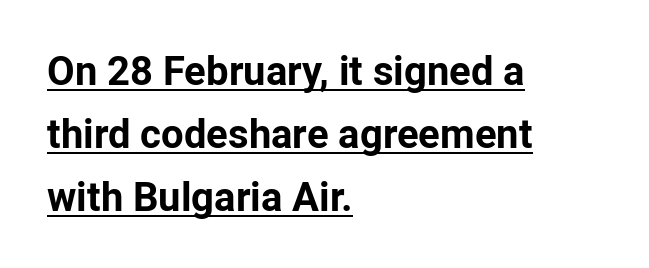
The image shows 40 px bold sans-serif type, upright; set left-aligned, normal line spacing (1.57x), normal letter spacing, underlined; low stroke contrast and a medium x-height.
